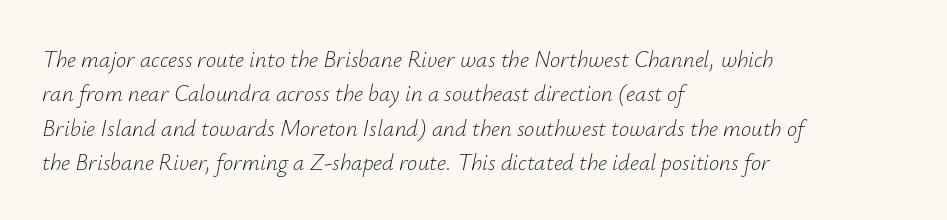
{"italic": "yes", "lean": "right", "slant_degrees": 12, "bold": "no", "underline": "no", "align": "left", "line_spacing": "normal", "line_spacing_ratio": 1.5, "letter_spacing": "normal", "letter_spacing_em": 0.0, "glyph_px": 23}
